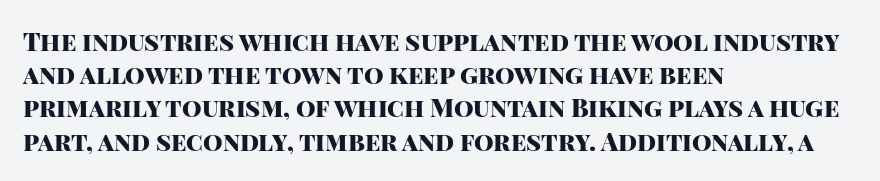
One-word summary of the alignment: left. Compared with an ordinary text face, these strokes are far heavier — a full bold. Interline gaps are of average width in this sample. Letter spacing: default. The baseline area is clear. The letters stand upright; this is a roman face.
